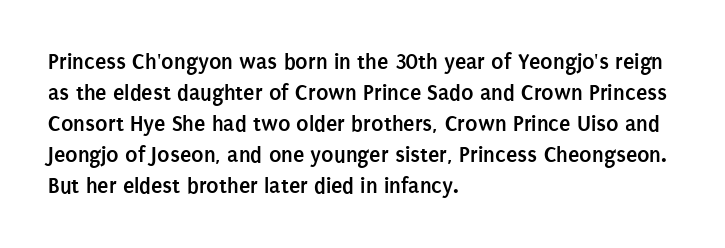
The image shows 23 px bold type, upright; set left-aligned, normal line spacing (1.35x), normal letter spacing, not underlined.
